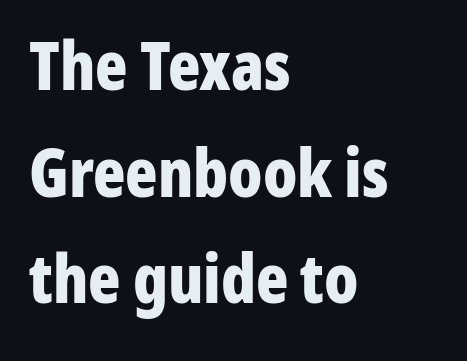
Each line starts at the same left margin while the right side varies. The rendering uses natural spacing where letterforms have individual widths. The glyphs have the mass of a bold cut. No word sits above an underline. Is this a sans? Yes — the strokes have no serifs. The lines sit at an ordinary, default distance from one another.
